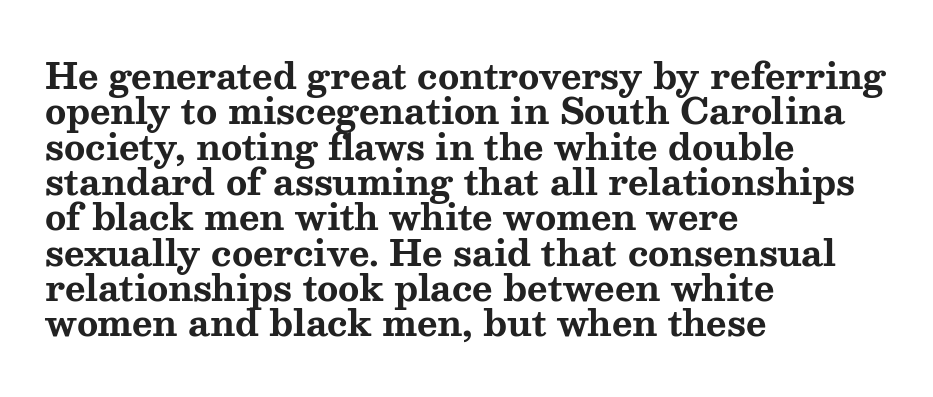
The image shows 35 px bold, wide serif type, upright; set left-aligned, tight line spacing (1.01x), normal letter spacing, not underlined; medium stroke contrast and a medium x-height.
